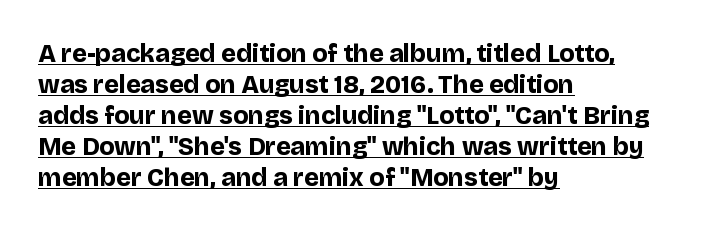
{"italic": "no", "bold": "yes", "underline": "yes", "align": "left", "line_spacing_ratio": 1.24, "letter_spacing": "normal", "letter_spacing_em": 0.0, "glyph_px": 25}
